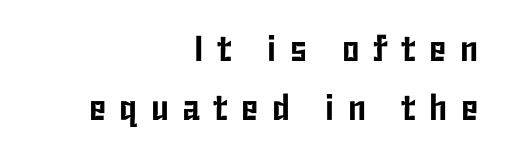
Loose tracking; the words dissolve into strings of separated letters. Unmarked baselines from the first word to the last. Successive baselines arrive at the customary interval. The axis of the letterforms is exactly vertical. Note the varied advance widths — an 'i' is clearly narrower than an 'm'.
